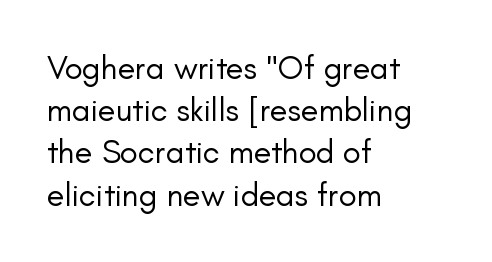
The lines are quadded left. The words here are not underlined. You could not count columns in this text — the font is proportionally spaced. This rendering leaves character spacing at its baseline value.
